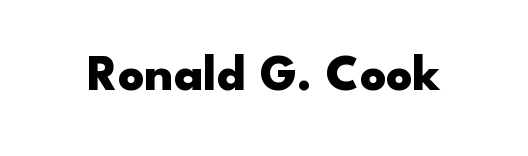
The image shows 51 px heavy, wide sans-serif type, upright; set normal letter spacing, not underlined; low stroke contrast and a small x-height.
